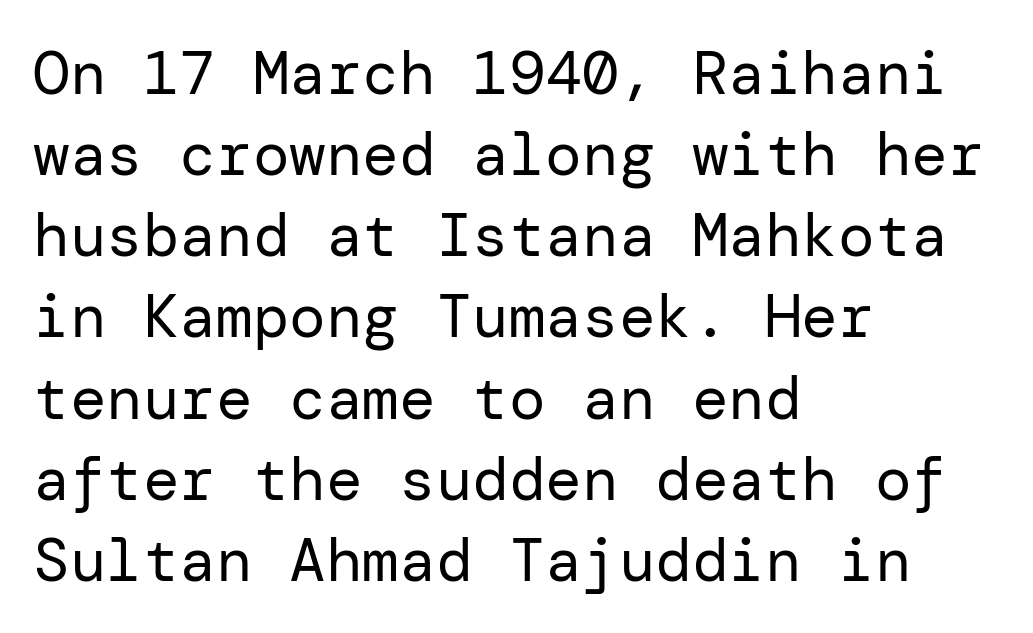
The image shows 61 px regular-weight sans-serif type, upright; set left-aligned, normal line spacing (1.33x), normal letter spacing, not underlined; low stroke contrast and a medium x-height.
